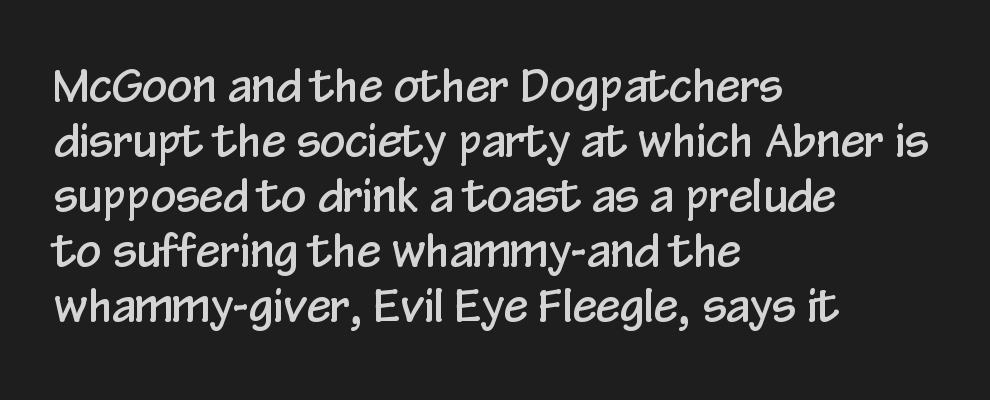
{"serif": "no", "italic": "no", "width": "condensed", "stroke_contrast": "low", "x_height": "medium", "monospaced": "no", "underline": "no", "align": "left", "line_spacing": "normal", "line_spacing_ratio": 1.25, "letter_spacing": "normal", "letter_spacing_em": 0.0, "glyph_px": 44}
